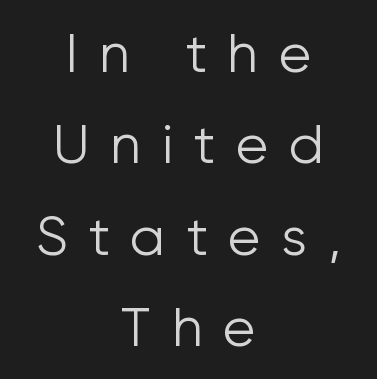
This sample uses a sans-serif face. Notice how the stems are strictly vertical — no italics here. Normally led — the rows are evenly, conventionally spaced. Proportional: the letters do not fall into vertical columns. These lines stack symmetrically, like a column narrowing and widening about its center.
